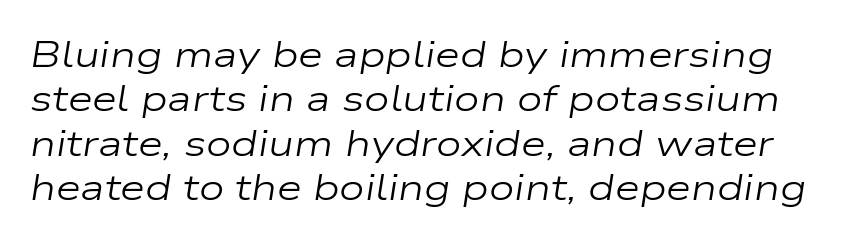
{"italic": "yes", "lean": "right", "slant_degrees": 9, "bold": "no", "weight": "regular", "width": "wide", "stroke_contrast": "low", "x_height": "medium", "monospaced": "no", "underline": "no", "line_spacing_ratio": 1.23, "letter_spacing": "normal", "letter_spacing_em": 0.0, "glyph_px": 36}
